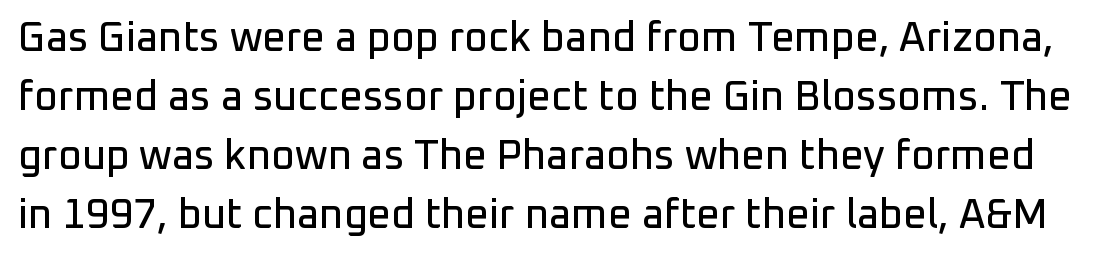
Q: Is the text italic (slanted)? A: No, it is upright.
Q: Is the typeface a serif or a sans-serif typeface? A: Sans-serif.
Q: Is the text underlined? A: No.
Q: Is the spacing between letters normal or unusually wide? A: Normal.
Q: Is the spacing between lines tight, normal or loose? A: Normal.
Q: Width (condensed, normal, or wide)? A: Normal.
Q: Stroke contrast? A: Low.
Q: x-height? A: Medium.
Q: Monospaced? A: No.
